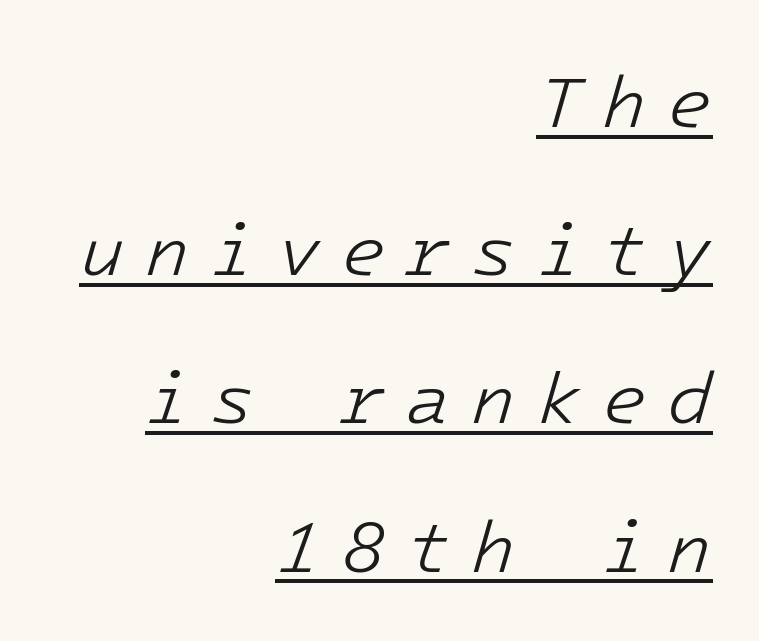
{"italic": "yes", "lean": "right", "slant_degrees": 16, "bold": "no", "weight": "light", "width": "normal", "stroke_contrast": "low", "x_height": "medium", "underline": "yes", "align": "right", "line_spacing": "loose", "line_spacing_ratio": 2.03, "letter_spacing": "wide", "letter_spacing_em": 0.28, "glyph_px": 73}
